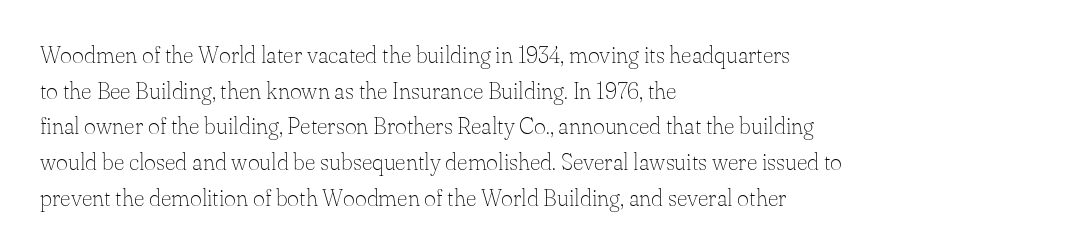
Baseline-to-baseline distance is the conventional proportion of letter height. The passage is arranged the way most books set body copy — flush left. The glyphs are unaccompanied by any horizontal stroke below them. The gaps between neighbouring characters are ordinary and unremarkable.
